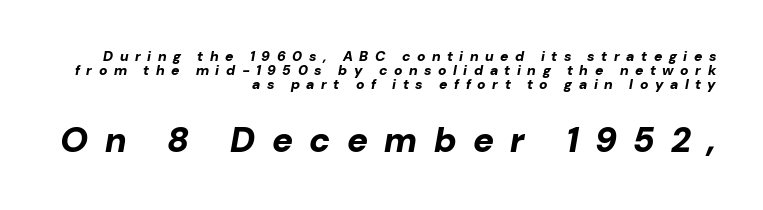
Heavy, bold letterforms. Tracking value appears strongly positive — letters spread wide. This is oblique type, the kind used for emphasis or titles. Do the characters align in a grid? No, the font is proportional. Vertically, the passage feels compressed, each row crowding the next.
